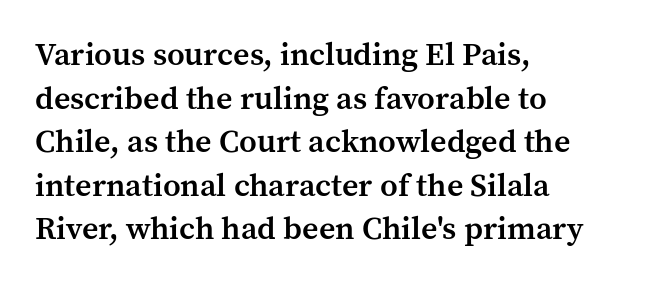
Q: Is the text bold? A: Semi-bold.
Q: Is the text italic (slanted)? A: No, it is upright.
Q: Is the typeface a serif or a sans-serif typeface? A: Serif.
Q: Is the text underlined? A: No.
Q: How is the paragraph aligned? A: Left-aligned.
Q: Is the spacing between letters normal or unusually wide? A: Normal.
Q: Is the spacing between lines tight, normal or loose? A: Normal.
Q: Width (condensed, normal, or wide)? A: Normal.
Q: Stroke contrast? A: Medium.
Q: x-height? A: Medium.
Q: Monospaced? A: No.
